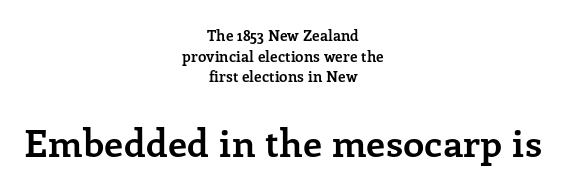
The image shows 38 px semibold serif type, upright; set centered, normal line spacing (1.37x), normal letter spacing, not underlined; the second (bottom) block is 2.53x larger; low stroke contrast and a medium x-height.
